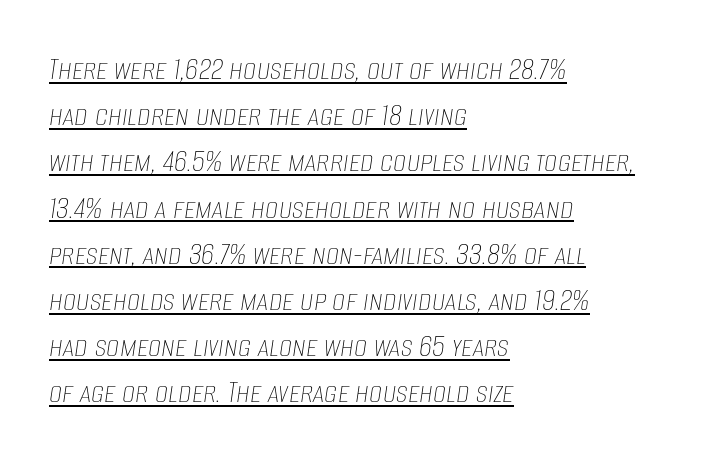
Stem width sits at or under what a default text font uses. Standard letterfit; no display-style spreading of the glyphs. The font's italic variant was chosen for this text. This rendering features underlined lettering. This rendering uses left alignment, leaving the right contour irregular. The face used here is proportionally spaced, like ordinary book or web type.
